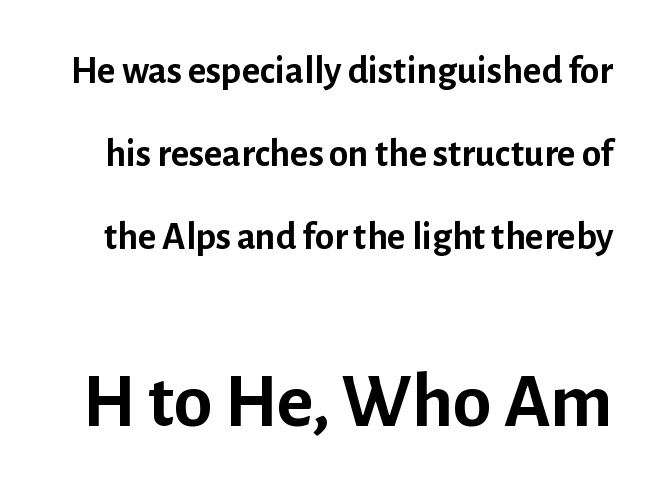
Here the designer chose a conventional face with non-uniform glyph widths. Horizontal bands of white between lines are thick stripes. Notice how the stems are strictly vertical — no italics here. Its strokes are broad and dark, the hallmark of bold type. This sample uses plain, unmodified letter spacing. The rendering shows plain stroke endings on the letterforms — a sans-serif design.
